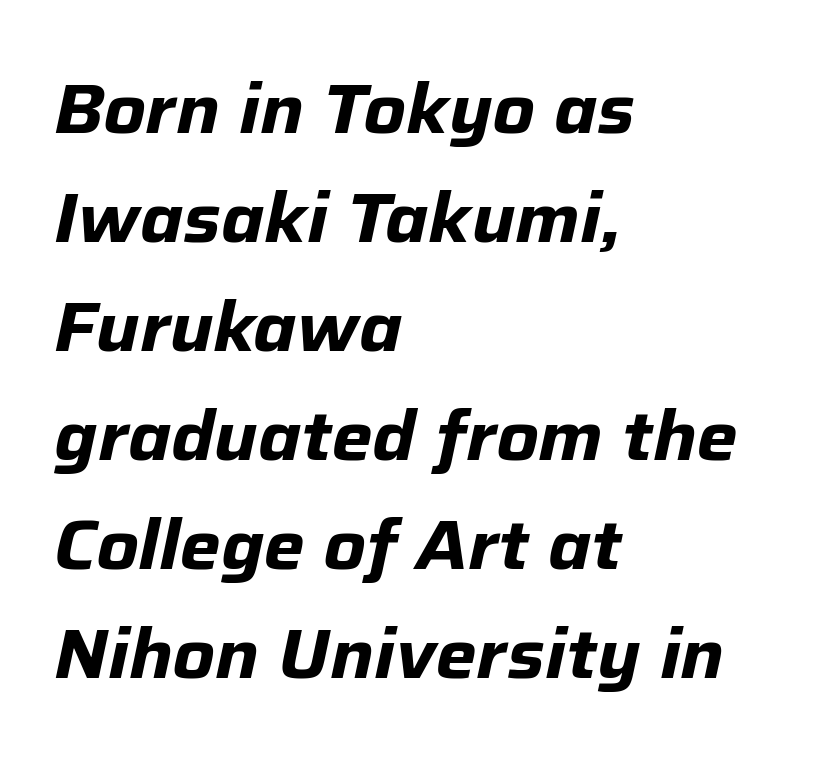
{"italic": "yes", "lean": "right", "slant_degrees": 12, "bold": "yes", "weight": "bold", "width": "normal", "stroke_contrast": "low", "x_height": "medium", "monospaced": "no", "underline": "no", "align": "left", "line_spacing": "normal", "line_spacing_ratio": 1.58, "letter_spacing": "normal", "letter_spacing_em": 0.0, "glyph_px": 69}
